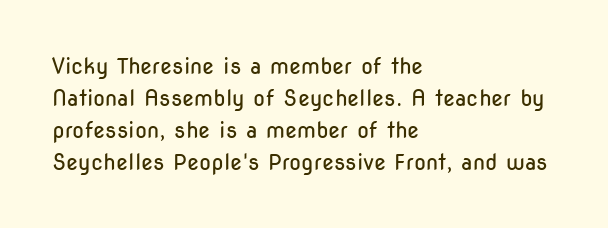
Q: Is the text bold? A: No.
Q: Is the text italic (slanted)? A: No, it is upright.
Q: Is the text underlined? A: No.
Q: How is the paragraph aligned? A: Left-aligned.
Q: Is the spacing between letters normal or unusually wide? A: Normal.
Q: Is the spacing between lines tight, normal or loose? A: Normal.
